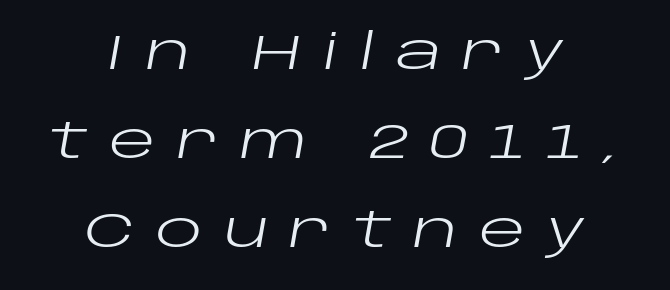
The image shows 49 px regular-weight, wide type, italic (leaning right); set centered, line spacing 1.82x, unusually wide letter spacing (+0.42 em), not underlined; low stroke contrast and a large x-height.
